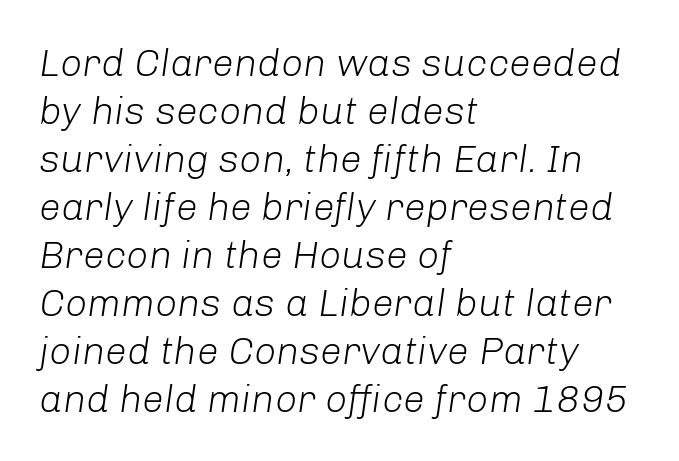
Look at the tracking — it's just the regular setting, nothing added. Check the space under the baseline: it is left empty. One-word summary of the alignment: left. Think of a printed novel: that variable character pitch is what you see here. Rendered with sloped, italic letterforms. Stems here are at most as thick as an everyday book face.
